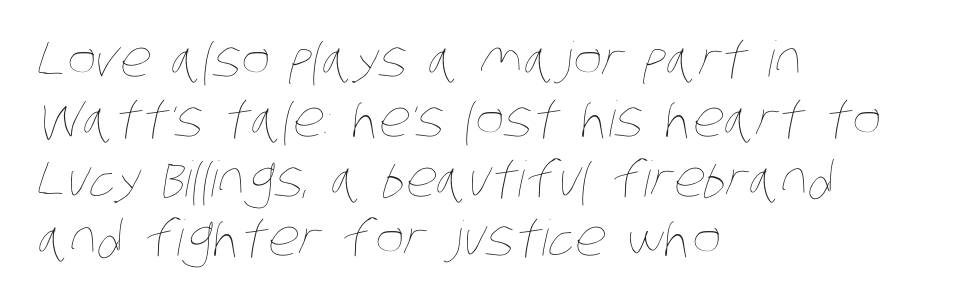
The letterforms sit at book weight or below. Has an underline been added? It has not. Layout note: lines flush left. Spacing verdict: proportional, widths tailored to each character. Is the letter spacing exaggerated? No — it looks like the ordinary default.
